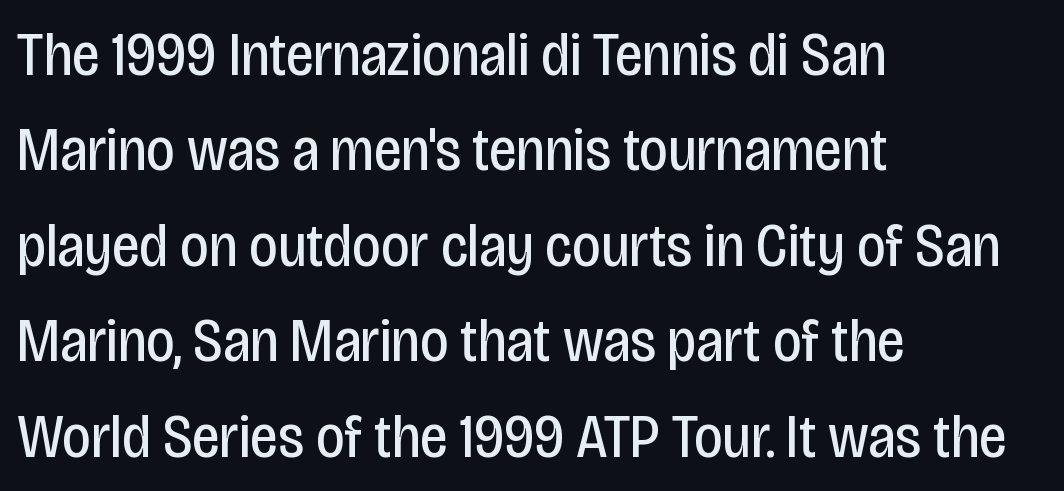
{"serif": "no", "italic": "no", "bold": "no", "weight": "regular", "width": "condensed", "stroke_contrast": "low", "x_height": "large", "monospaced": "no", "underline": "no", "align": "left", "line_spacing": "normal", "line_spacing_ratio": 1.54, "letter_spacing": "normal", "letter_spacing_em": 0.0, "glyph_px": 62}
